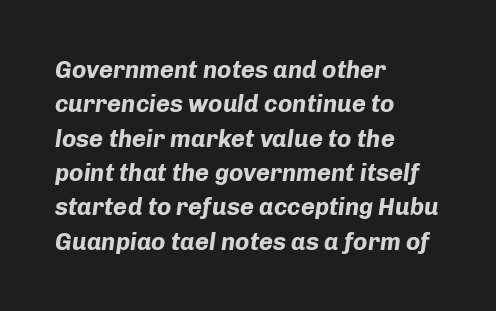
{"italic": "yes", "lean": "right", "slant_degrees": 8, "bold": "yes", "underline": "no", "align": "left", "line_spacing": "normal", "line_spacing_ratio": 1.43, "letter_spacing": "normal", "letter_spacing_em": 0.0, "glyph_px": 24}
